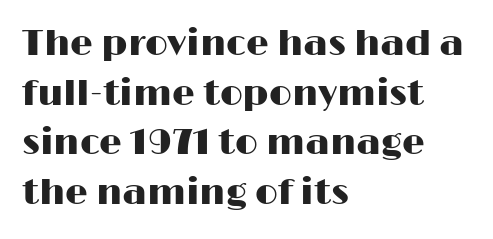
{"serif": "no", "italic": "no", "width": "wide", "stroke_contrast": "high", "x_height": "medium", "monospaced": "no", "underline": "no", "align": "left", "line_spacing": "normal", "line_spacing_ratio": 1.38, "letter_spacing": "normal", "letter_spacing_em": 0.0, "glyph_px": 36}
